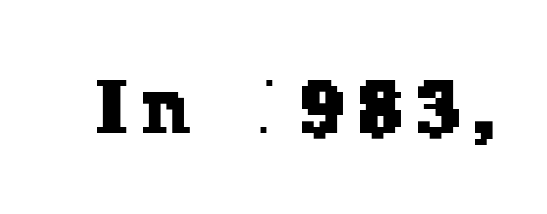
{"serif": "yes", "width": "normal", "stroke_contrast": "low", "x_height": "medium", "monospaced": "no", "underline": "no", "letter_spacing": "wide", "letter_spacing_em": 0.22, "glyph_px": 76}
